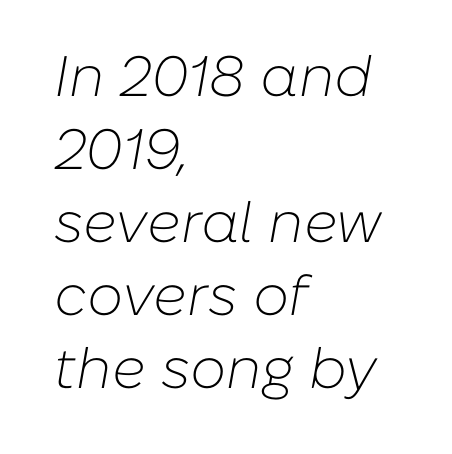
Does the copy run flush right? No — it runs flush left. The axis of the letterforms is tilted away from vertical. The specimen omits any rule beneath the text block's lines. A typesetter would call this zero additional tracking. Looks like regular typesetting: each glyph gets only the width it needs.
